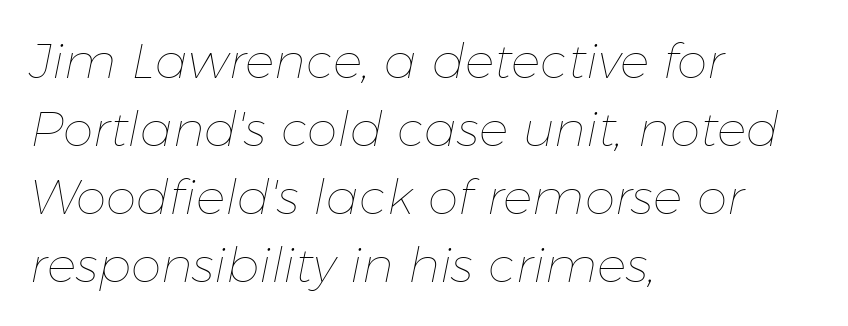
The image shows 49 px thin type, italic (leaning right); set left-aligned, normal line spacing (1.39x), normal letter spacing, not underlined; low stroke contrast and a medium x-height.
